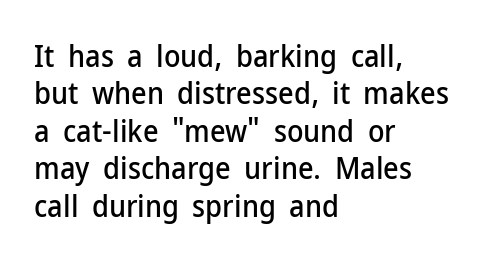
{"serif": "no", "italic": "no", "width": "normal", "stroke_contrast": "low", "x_height": "medium", "monospaced": "no", "underline": "no", "align": "left", "line_spacing": "normal", "line_spacing_ratio": 1.25, "letter_spacing": "normal", "letter_spacing_em": 0.0, "glyph_px": 30}
